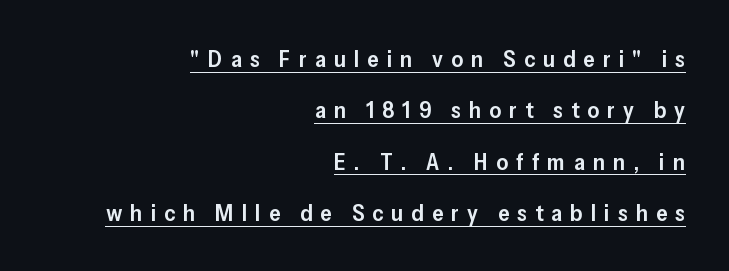
{"italic": "no", "bold": "semi", "underline": "yes", "align": "right", "line_spacing": "loose", "line_spacing_ratio": 2.23, "letter_spacing": "wide", "letter_spacing_em": 0.35, "glyph_px": 23}
